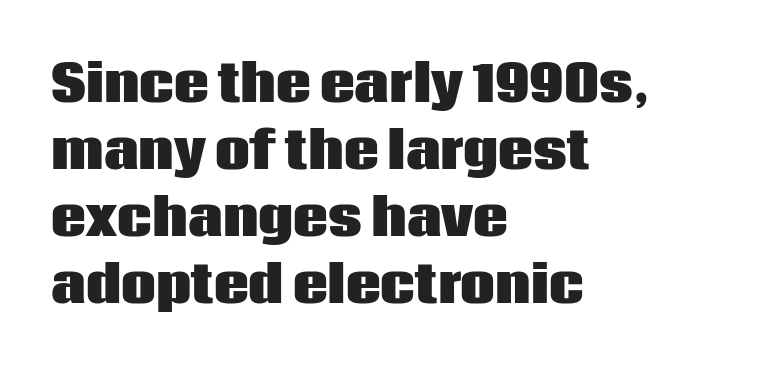
Q: Is the text bold? A: Yes.
Q: Is the text italic (slanted)? A: No, it is upright.
Q: Is the typeface a serif or a sans-serif typeface? A: Sans-serif.
Q: Is the text underlined? A: No.
Q: How is the paragraph aligned? A: Left-aligned.
Q: Is the spacing between letters normal or unusually wide? A: Normal.
Q: Is the spacing between lines tight, normal or loose? A: Normal.
Q: Width (condensed, normal, or wide)? A: Normal.
Q: Stroke contrast? A: Low.
Q: x-height? A: Large.
Q: Monospaced? A: No.
